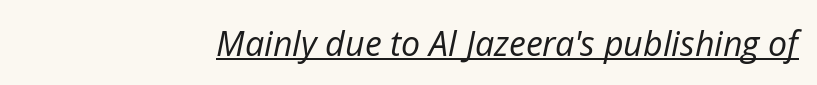
{"italic": "yes", "lean": "right", "slant_degrees": 12, "bold": "no", "weight": "regular", "width": "normal", "stroke_contrast": "low", "x_height": "medium", "monospaced": "no", "underline": "yes", "align": "right", "letter_spacing": "normal", "letter_spacing_em": 0.0, "glyph_px": 34}
